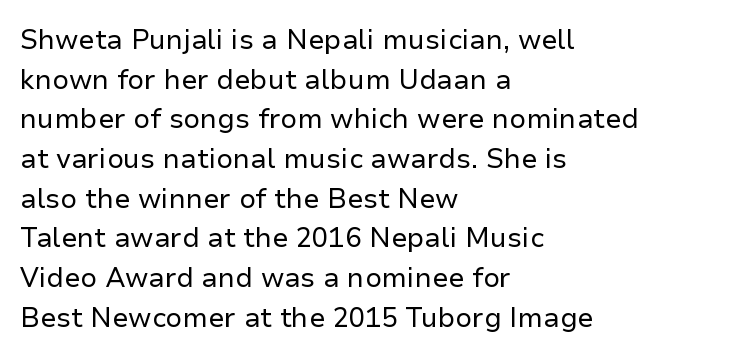
Q: Is the text bold? A: No.
Q: Is the text italic (slanted)? A: No, it is upright.
Q: Is the text underlined? A: No.
Q: How is the paragraph aligned? A: Left-aligned.
Q: Is the spacing between letters normal or unusually wide? A: Normal.
Q: Is the spacing between lines tight, normal or loose? A: Normal.
